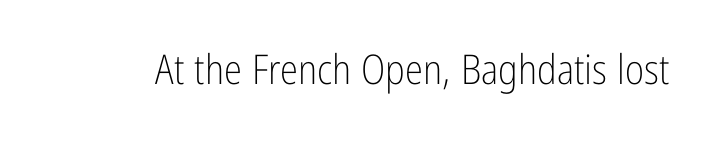
The image shows 41 px light, condensed sans-serif type, upright; set normal letter spacing, not underlined; low stroke contrast and a medium x-height.
